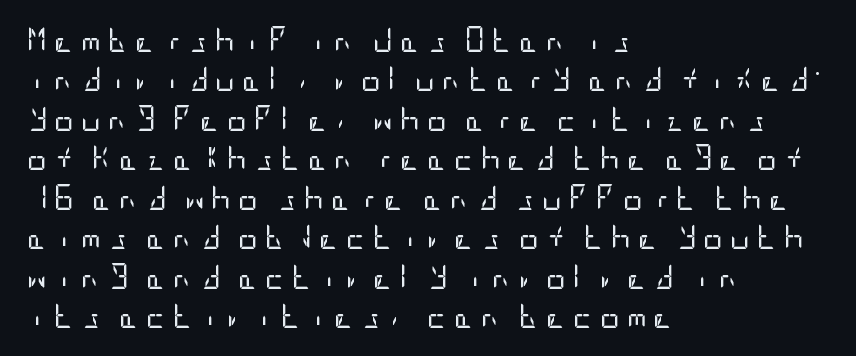
The image shows 25 px text type, upright; set left-aligned, normal line spacing (1.58x), unusually wide letter spacing (+0.26 em), not underlined.
